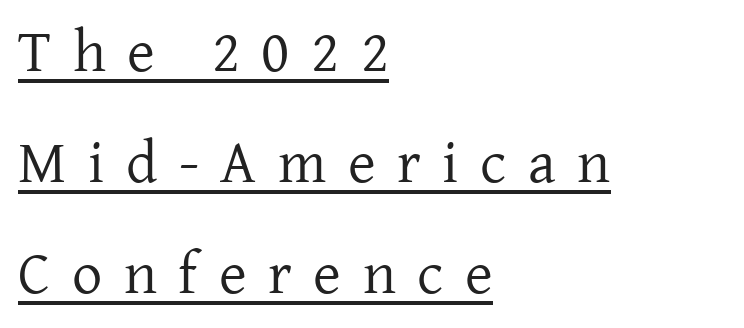
The image shows 60 px regular-weight serif type, upright; set left-aligned, line spacing 1.85x, unusually wide letter spacing (+0.36 em), underlined; low stroke contrast and a medium x-height.
